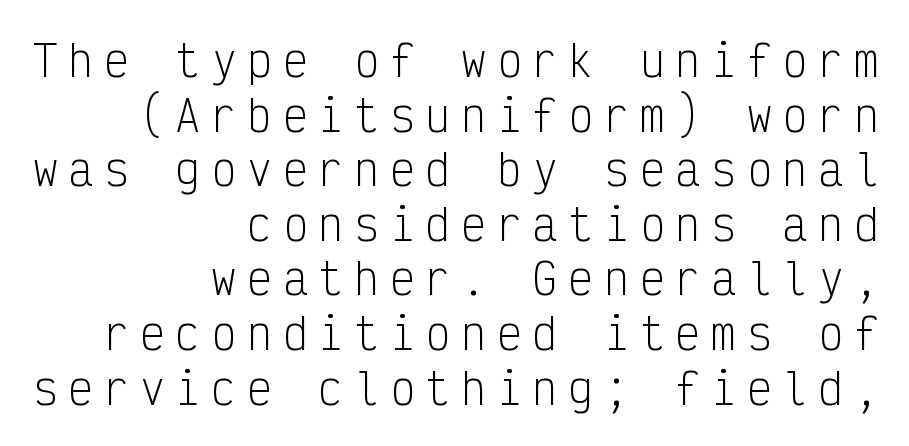
{"serif": "no", "italic": "no", "bold": "no", "weight": "light", "width": "condensed", "stroke_contrast": "low", "x_height": "medium", "monospaced": "yes", "underline": "no", "align": "right", "line_spacing": "normal", "line_spacing_ratio": 1.3, "letter_spacing": "wide", "letter_spacing_em": 0.25, "glyph_px": 42}
